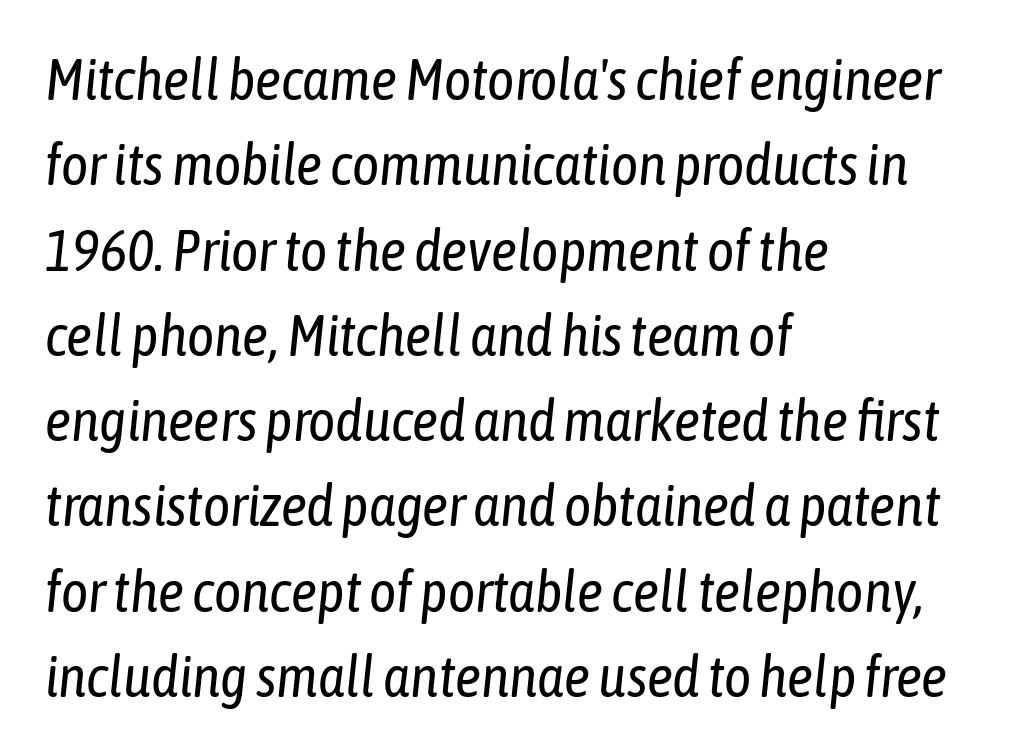
{"italic": "yes", "lean": "right", "slant_degrees": 6, "bold": "no", "weight": "regular", "width": "condensed", "stroke_contrast": "low", "x_height": "medium", "monospaced": "no", "underline": "no", "align": "left", "line_spacing": "normal", "line_spacing_ratio": 1.47, "letter_spacing": "normal", "letter_spacing_em": 0.0, "glyph_px": 58}
